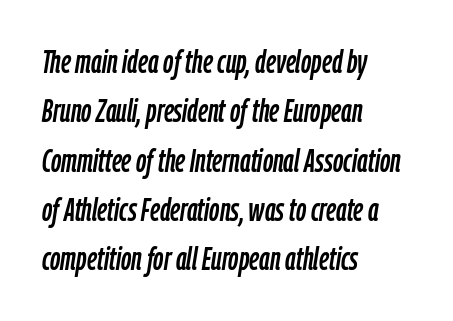
Q: Is the text italic (slanted)? A: Yes, it leans right by about 9 degrees.
Q: Is the text underlined? A: No.
Q: How is the paragraph aligned? A: Left-aligned.
Q: Is the spacing between letters normal or unusually wide? A: Normal.
Q: Is the spacing between lines tight, normal or loose? A: Normal.
Q: Width (condensed, normal, or wide)? A: Condensed.
Q: Stroke contrast? A: Low.
Q: x-height? A: Medium.
Q: Monospaced? A: No.
